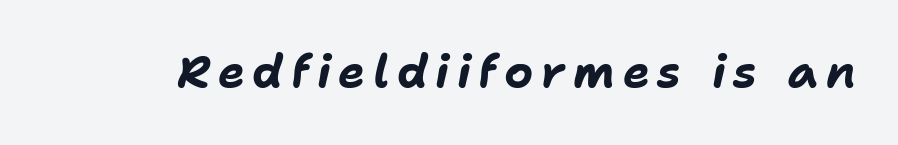
The letters are slanted; this is an italic face. A clean baseline with only descenders dipping below it. Each glyph is drawn with heavy, bold strokes. The face used here is proportionally spaced, like ordinary book or web type.
